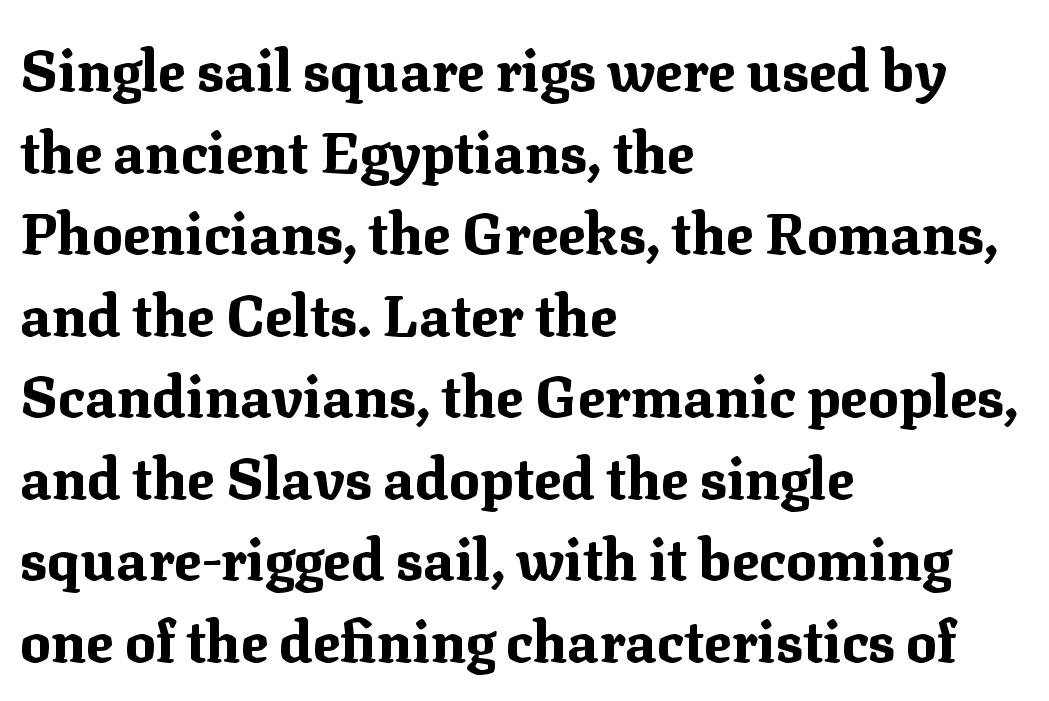
Q: Is the text bold? A: Yes.
Q: Is the text italic (slanted)? A: No, it is upright.
Q: Is the typeface a serif or a sans-serif typeface? A: Serif.
Q: Is the text underlined? A: No.
Q: How is the paragraph aligned? A: Left-aligned.
Q: Is the spacing between letters normal or unusually wide? A: Normal.
Q: Is the spacing between lines tight, normal or loose? A: Normal.
Q: Width (condensed, normal, or wide)? A: Normal.
Q: Stroke contrast? A: Medium.
Q: x-height? A: Medium.
Q: Monospaced? A: No.
